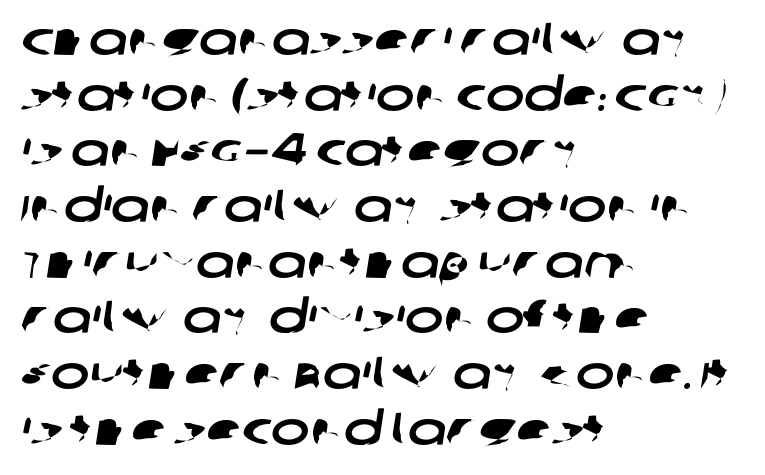
The image shows 46 px wide sans-serif type; set left-aligned, line spacing 1.21x, normal letter spacing, not underlined; low stroke contrast and a large x-height.
